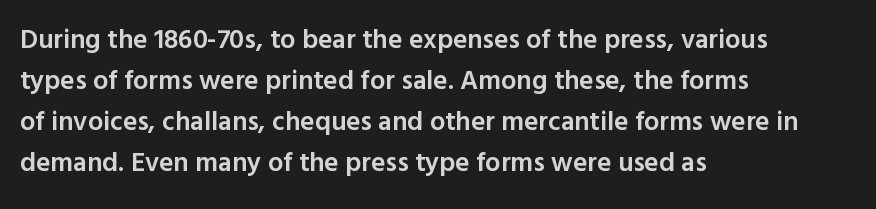
The image shows 27 px text type, upright; set left-aligned, normal line spacing (1.52x), normal letter spacing, not underlined.
